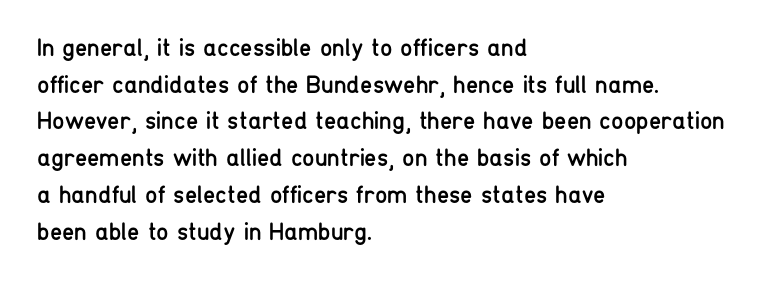
{"italic": "no", "bold": "no", "underline": "no", "align": "left", "line_spacing": "normal", "line_spacing_ratio": 1.47, "letter_spacing": "normal", "letter_spacing_em": 0.0, "glyph_px": 25}
